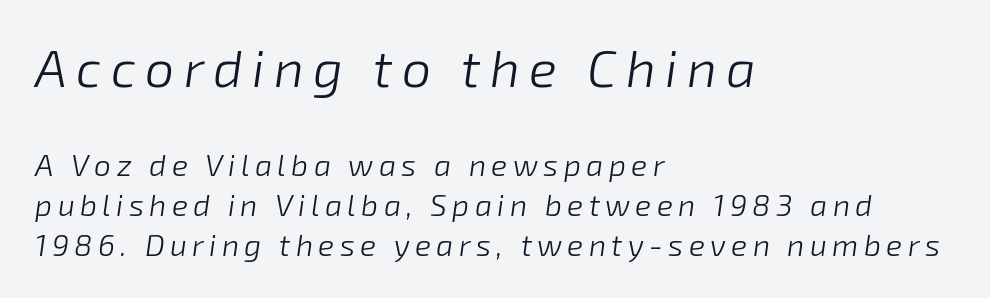
The image shows 52 px light type, italic (leaning right); set left-aligned, normal line spacing (1.33x), not underlined; the first (top) block is 1.73x larger; low stroke contrast and a medium x-height.
